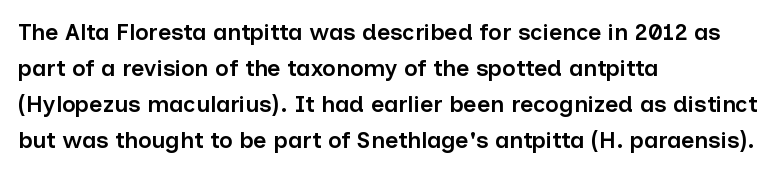
Q: Is the text bold? A: Semi-bold.
Q: Is the text italic (slanted)? A: No, it is upright.
Q: Is the text underlined? A: No.
Q: How is the paragraph aligned? A: Left-aligned.
Q: Is the spacing between letters normal or unusually wide? A: Normal.
Q: Is the spacing between lines tight, normal or loose? A: Normal.
